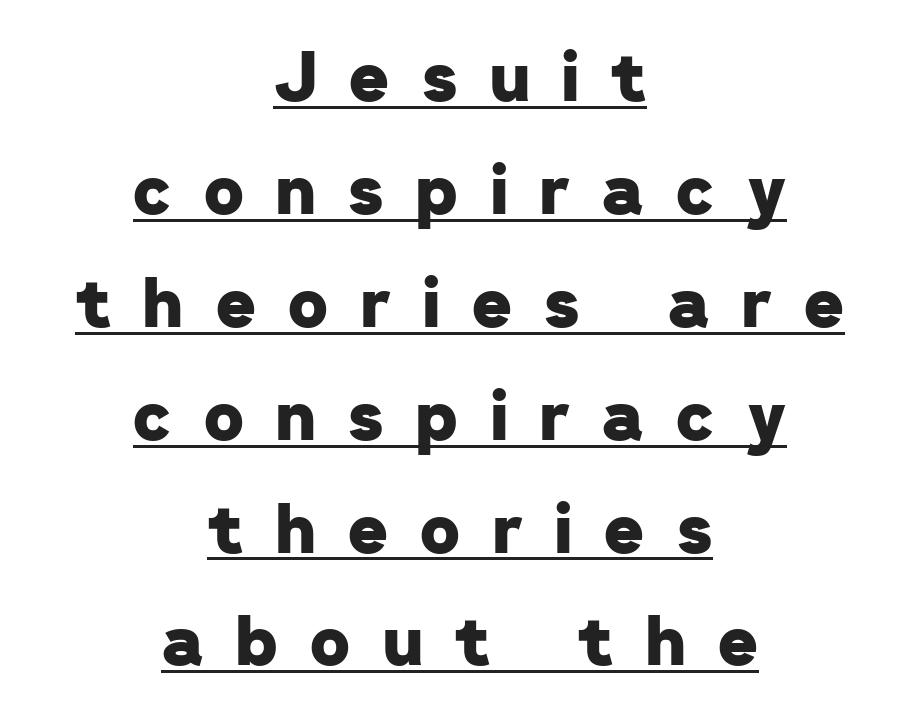
The image shows 68 px heavy sans-serif type; set centered, normal line spacing (1.66x), unusually wide letter spacing (+0.48 em), underlined; low stroke contrast and a medium x-height.
